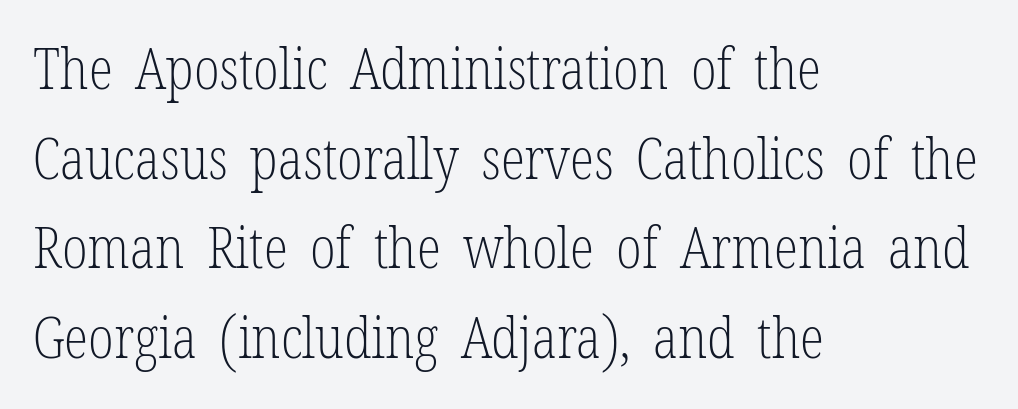
The image shows 56 px light, condensed serif type, upright; set left-aligned, normal line spacing (1.6x), normal letter spacing, not underlined; low stroke contrast and a medium x-height.
